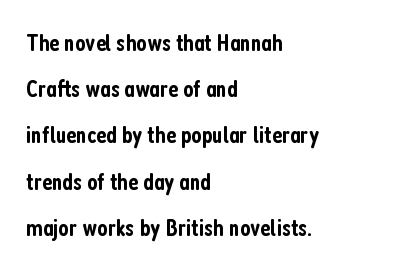
{"italic": "no", "bold": "semi", "underline": "no", "align": "left", "line_spacing_ratio": 1.85, "letter_spacing": "normal", "letter_spacing_em": 0.0, "glyph_px": 25}
